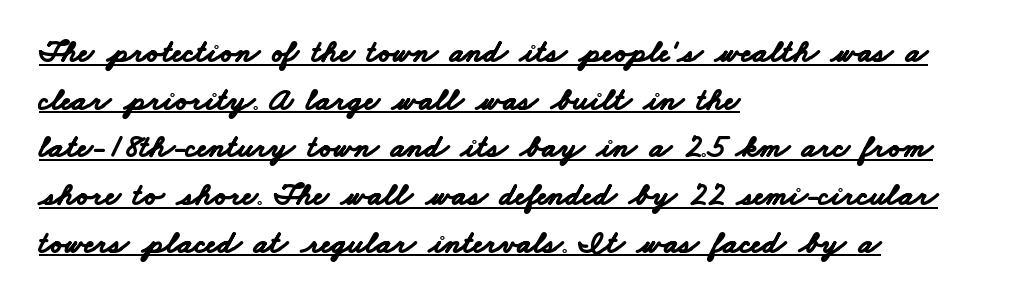
Q: Is the text bold? A: Yes.
Q: Is the typeface a serif or a sans-serif typeface? A: Sans-serif.
Q: Is the text underlined? A: Yes.
Q: How is the paragraph aligned? A: Left-aligned.
Q: Is the spacing between letters normal or unusually wide? A: Normal.
Q: Is the spacing between lines tight, normal or loose? A: Normal.
Q: Width (condensed, normal, or wide)? A: Wide.
Q: Stroke contrast? A: Low.
Q: x-height? A: Small.
Q: Monospaced? A: No.
